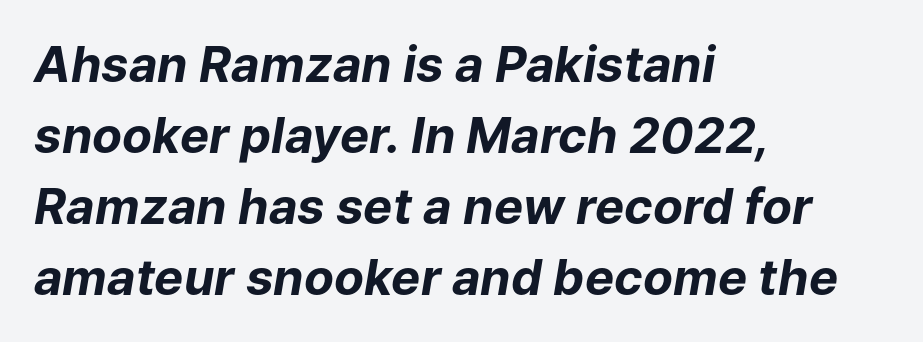
{"italic": "yes", "lean": "right", "slant_degrees": 9, "bold": "yes", "weight": "bold", "width": "normal", "stroke_contrast": "low", "x_height": "medium", "monospaced": "no", "underline": "no", "align": "left", "line_spacing": "normal", "line_spacing_ratio": 1.45, "letter_spacing": "normal", "letter_spacing_em": 0.0, "glyph_px": 49}
